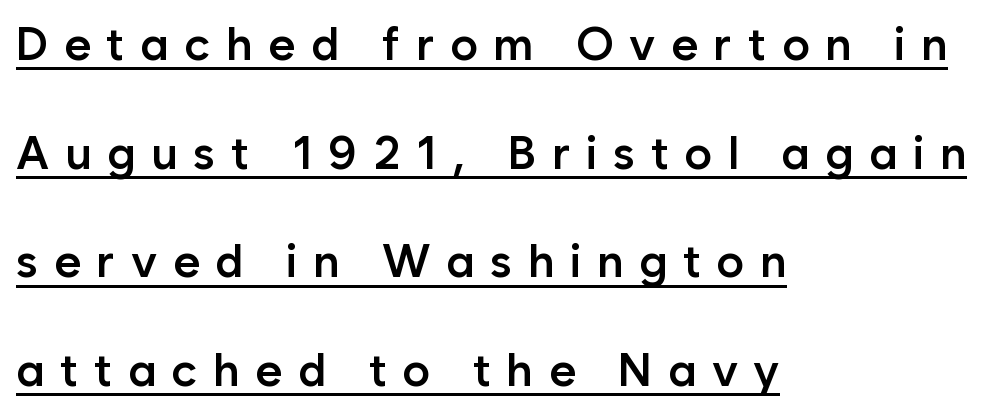
Q: Is the text bold? A: Semi-bold.
Q: Is the text italic (slanted)? A: No, it is upright.
Q: Is the typeface a serif or a sans-serif typeface? A: Sans-serif.
Q: Is the text underlined? A: Yes.
Q: How is the paragraph aligned? A: Left-aligned.
Q: Is the spacing between letters normal or unusually wide? A: Unusually wide.
Q: Is the spacing between lines tight, normal or loose? A: Loose.
Q: Width (condensed, normal, or wide)? A: Normal.
Q: Stroke contrast? A: Low.
Q: x-height? A: Medium.
Q: Monospaced? A: No.
